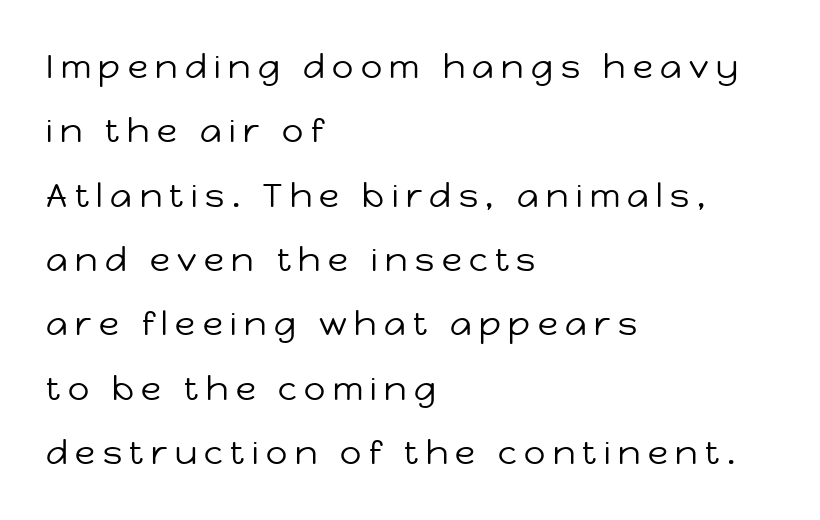
{"serif": "no", "italic": "no", "bold": "no", "weight": "regular", "width": "normal", "stroke_contrast": "low", "x_height": "medium", "monospaced": "no", "underline": "no", "align": "left", "line_spacing": "loose", "line_spacing_ratio": 1.95, "letter_spacing": "wide", "letter_spacing_em": 0.23, "glyph_px": 33}
